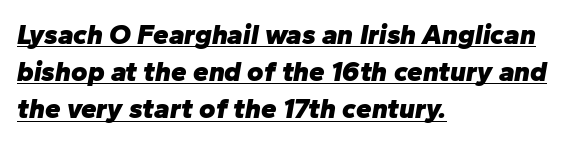
The string is rendered with underlining switched on. Pretty heavy lettering here — definitely bold. Successive baselines arrive at the customary interval. You could not count columns in this text — the font is proportionally spaced. Emphasis-style slanted type is in use.
